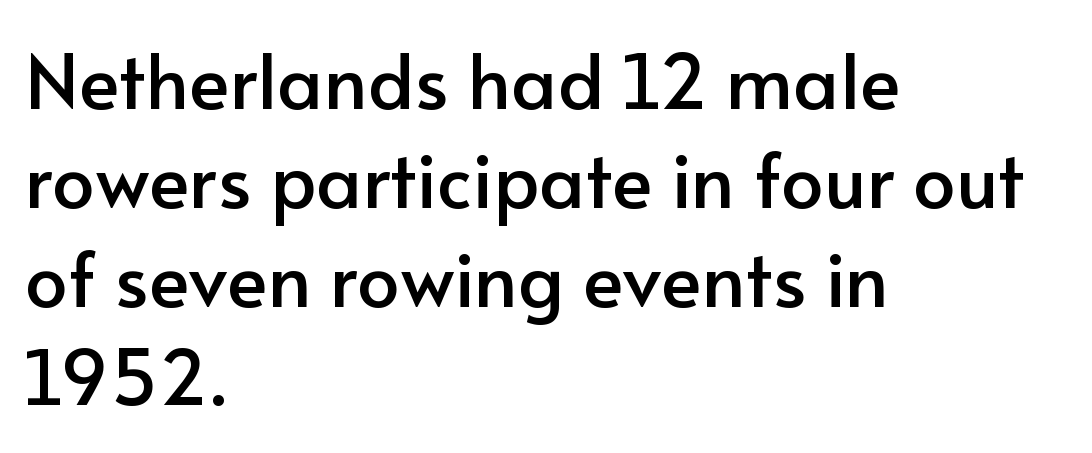
Characters remain perfectly vertical along every line. Each letter keeps its own natural width here, so spacing adapts to shape. To sum up the face: it is a sans, with no serifs. The text block is weighted toward the left margin, trailing off unevenly rightward. Normally led — the rows are evenly, conventionally spaced.
